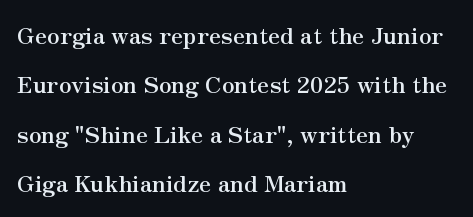
{"italic": "no", "bold": "yes", "underline": "no", "align": "left", "line_spacing": "loose", "line_spacing_ratio": 2.15, "letter_spacing": "normal", "letter_spacing_em": 0.0, "glyph_px": 23}
